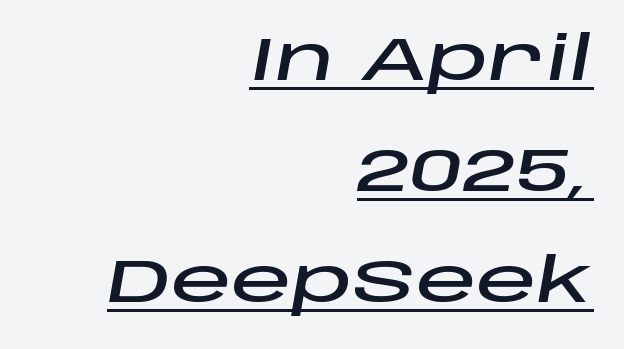
Q: Is the text italic (slanted)? A: Yes, it leans right by about 10 degrees.
Q: Is the text underlined? A: Yes.
Q: How is the paragraph aligned? A: Right-aligned.
Q: Is the spacing between letters normal or unusually wide? A: Normal.
Q: Width (condensed, normal, or wide)? A: Wide.
Q: Stroke contrast? A: Low.
Q: x-height? A: Large.
Q: Monospaced? A: No.
